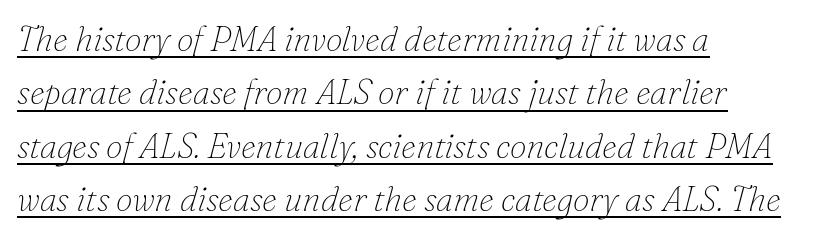
Students, observe: this is what conventionally led text looks like. No extra tracking has been applied to these lines. The typeface has the unassuming heft of standard copy or less. Emphasis is given by a line drawn under the lettering. These lines are composed in type with serifs.
